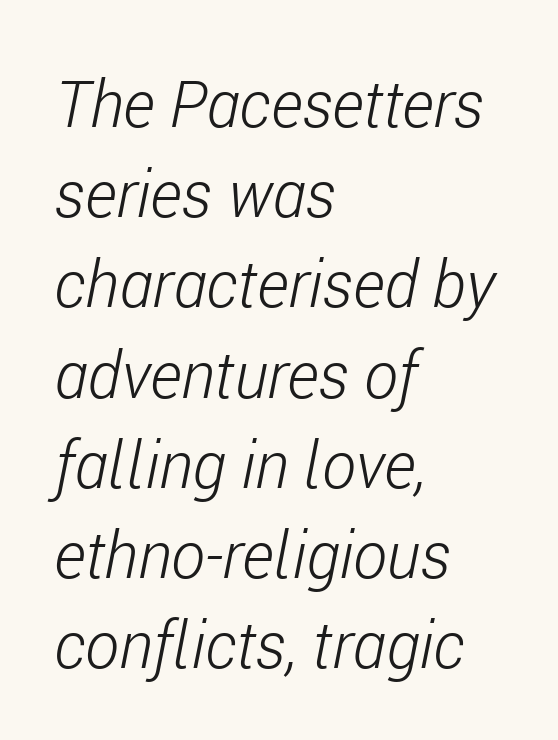
The image shows 64 px light, condensed type, italic (leaning right); set left-aligned, normal line spacing (1.41x), normal letter spacing, not underlined; low stroke contrast and a medium x-height.
